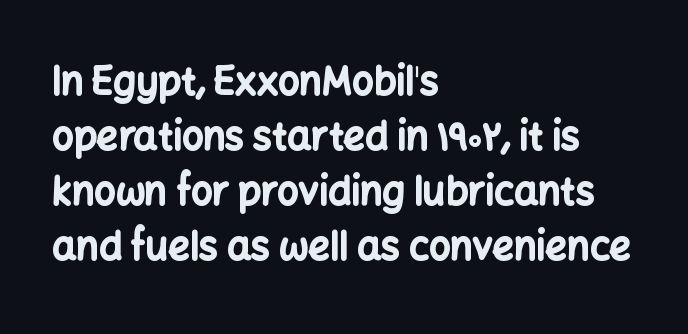
The image shows 38 px bold sans-serif type, upright; set left-aligned, normal line spacing (1.45x), normal letter spacing, not underlined; low stroke contrast and a medium x-height.
